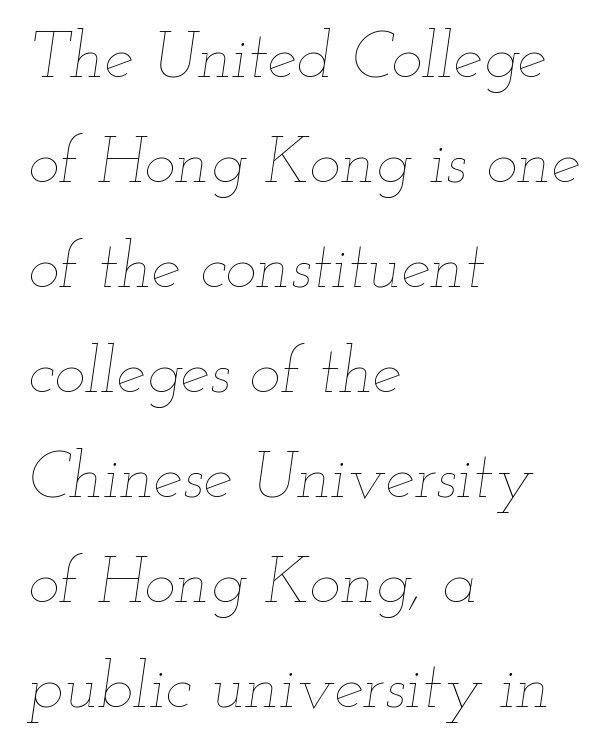
{"italic": "yes", "lean": "right", "slant_degrees": 12, "bold": "no", "weight": "thin", "width": "wide", "stroke_contrast": "low", "x_height": "small", "monospaced": "no", "underline": "no", "align": "left", "line_spacing": "normal", "line_spacing_ratio": 1.59, "letter_spacing": "normal", "letter_spacing_em": 0.0, "glyph_px": 66}
